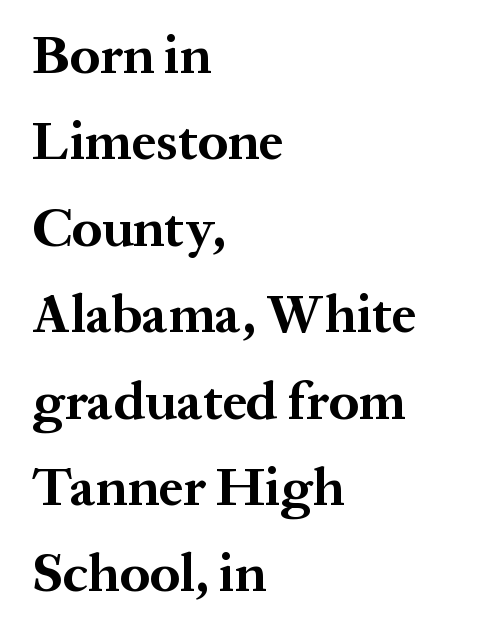
The image shows 54 px bold serif type, upright; set left-aligned, normal line spacing (1.6x), normal letter spacing, not underlined; medium stroke contrast and a medium x-height.
